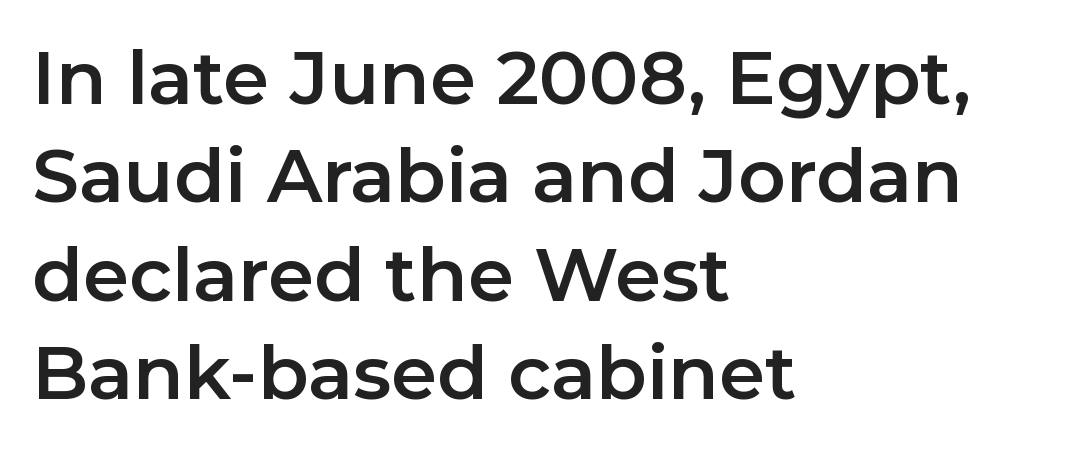
{"serif": "no", "italic": "no", "width": "normal", "stroke_contrast": "low", "x_height": "medium", "monospaced": "no", "underline": "no", "align": "left", "line_spacing": "normal", "line_spacing_ratio": 1.33, "letter_spacing": "normal", "letter_spacing_em": 0.0, "glyph_px": 74}
